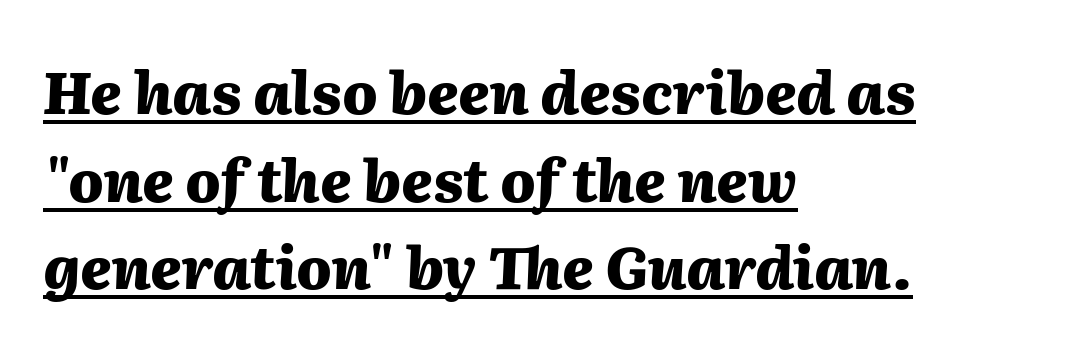
Q: Is the text bold? A: Yes.
Q: Is the text italic (slanted)? A: Yes, it leans right by about 2 degrees.
Q: Is the text underlined? A: Yes.
Q: How is the paragraph aligned? A: Left-aligned.
Q: Is the spacing between letters normal or unusually wide? A: Normal.
Q: Is the spacing between lines tight, normal or loose? A: Normal.
Q: Width (condensed, normal, or wide)? A: Normal.
Q: Stroke contrast? A: Medium.
Q: x-height? A: Medium.
Q: Monospaced? A: No.
